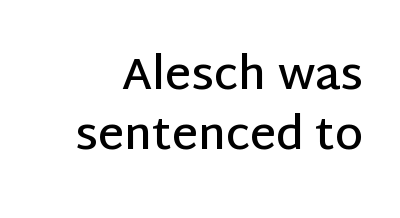
{"serif": "no", "italic": "no", "bold": "semi", "weight": "semibold", "width": "normal", "stroke_contrast": "low", "x_height": "large", "monospaced": "no", "underline": "no", "line_spacing": "normal", "line_spacing_ratio": 1.34, "letter_spacing": "normal", "letter_spacing_em": 0.0, "glyph_px": 45}
